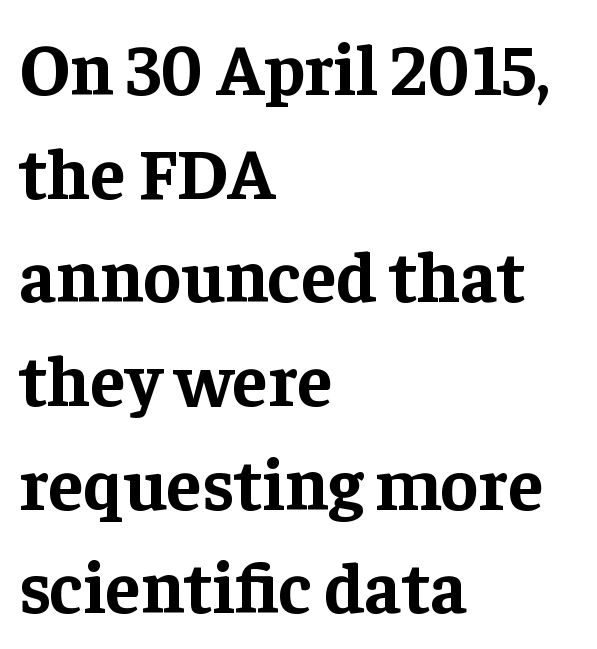
{"serif": "yes", "italic": "no", "bold": "yes", "weight": "bold", "width": "normal", "stroke_contrast": "low", "x_height": "medium", "monospaced": "no", "underline": "no", "align": "left", "line_spacing": "normal", "line_spacing_ratio": 1.44, "letter_spacing": "normal", "letter_spacing_em": 0.0, "glyph_px": 72}
